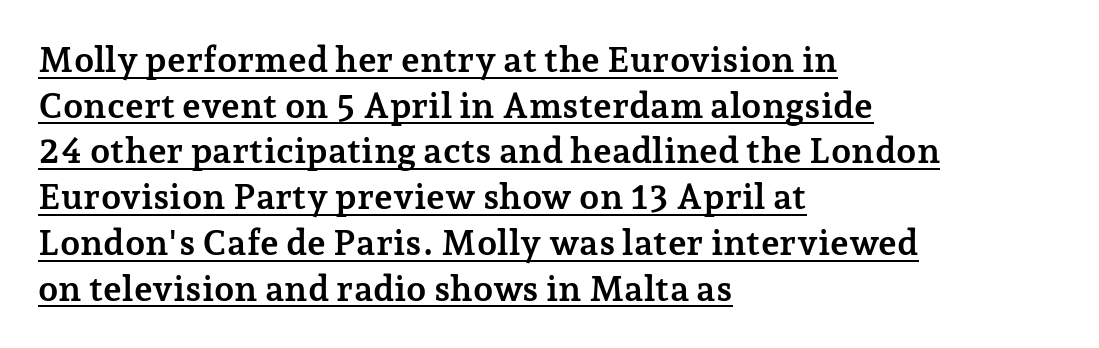
The image shows 36 px semibold serif type, upright; set left-aligned, normal line spacing (1.27x), normal letter spacing, underlined; low stroke contrast and a medium x-height.
